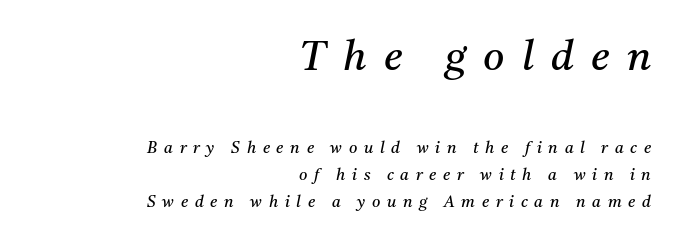
{"serif": "yes", "italic": "yes", "lean": "right", "slant_degrees": 11, "bold": "no", "weight": "regular", "width": "normal", "stroke_contrast": "medium", "x_height": "medium", "monospaced": "no", "underline": "no", "align": "right", "line_spacing": "normal", "line_spacing_ratio": 1.67, "letter_spacing": "wide", "letter_spacing_em": 0.42, "larger_block": "first", "size_ratio": 2.56, "glyph_px": 41}
